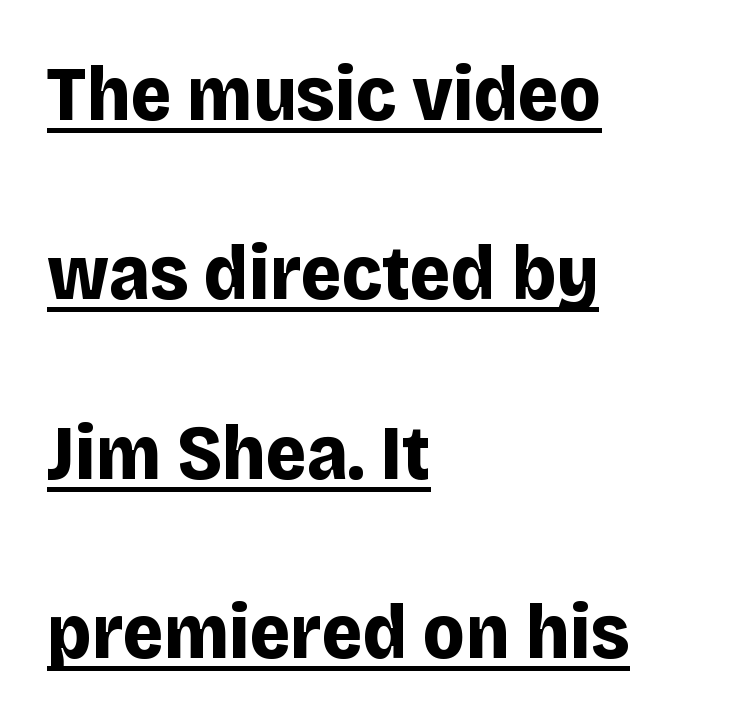
The image shows 78 px bold sans-serif type, upright; set left-aligned, loose line spacing (2.3x), normal letter spacing, underlined; low stroke contrast and a large x-height.
